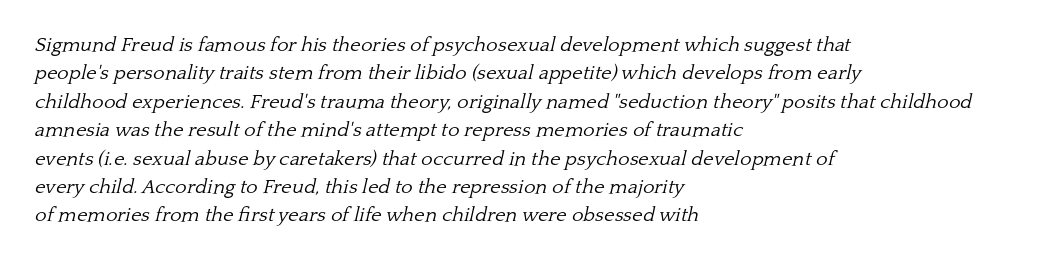
The typesetter chose a ragged-right arrangement here. Vertically, the passage feels balanced, rows spaced as you'd expect. This sample uses plain, unmodified letter spacing. Unbolded letterforms with no extra heft.
